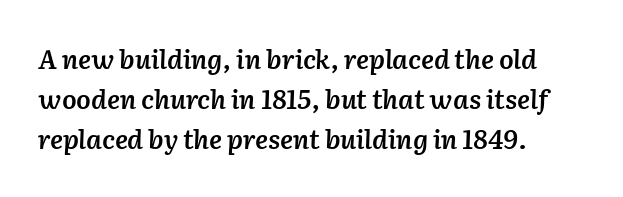
{"italic": "yes", "lean": "right", "slant_degrees": 2, "bold": "semi", "underline": "no", "align": "left", "line_spacing": "normal", "line_spacing_ratio": 1.54, "letter_spacing": "normal", "letter_spacing_em": 0.0, "glyph_px": 26}
